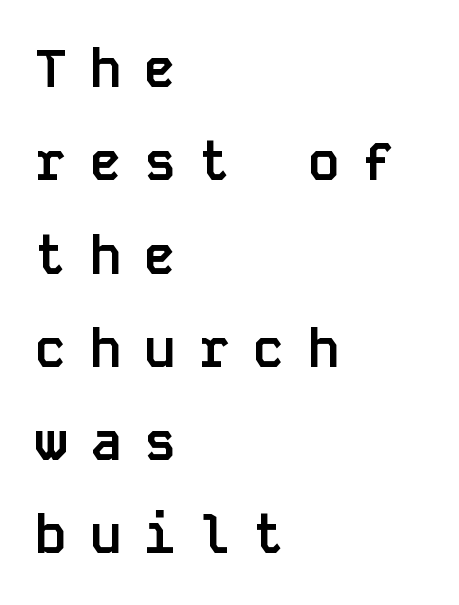
Q: Is the text bold? A: Yes.
Q: Is the text italic (slanted)? A: No, it is upright.
Q: Is the typeface a serif or a sans-serif typeface? A: Sans-serif.
Q: Is the text underlined? A: No.
Q: How is the paragraph aligned? A: Left-aligned.
Q: Is the spacing between letters normal or unusually wide? A: Unusually wide.
Q: Width (condensed, normal, or wide)? A: Normal.
Q: Stroke contrast? A: Low.
Q: x-height? A: Large.
Q: Monospaced? A: Yes.
